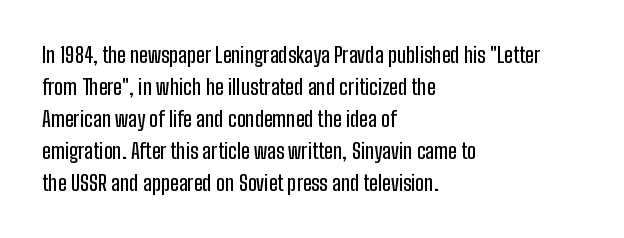
The image shows 21 px text type, upright; set left-aligned, normal line spacing (1.52x), normal letter spacing, not underlined.
